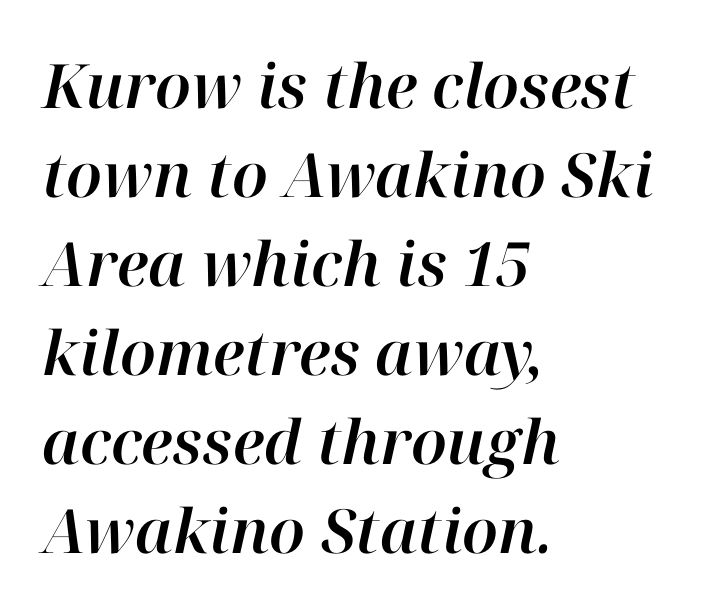
{"italic": "yes", "lean": "right", "slant_degrees": 12, "width": "normal", "stroke_contrast": "high", "x_height": "medium", "monospaced": "no", "underline": "no", "align": "left", "line_spacing": "normal", "line_spacing_ratio": 1.46, "letter_spacing": "normal", "letter_spacing_em": 0.0, "glyph_px": 61}
